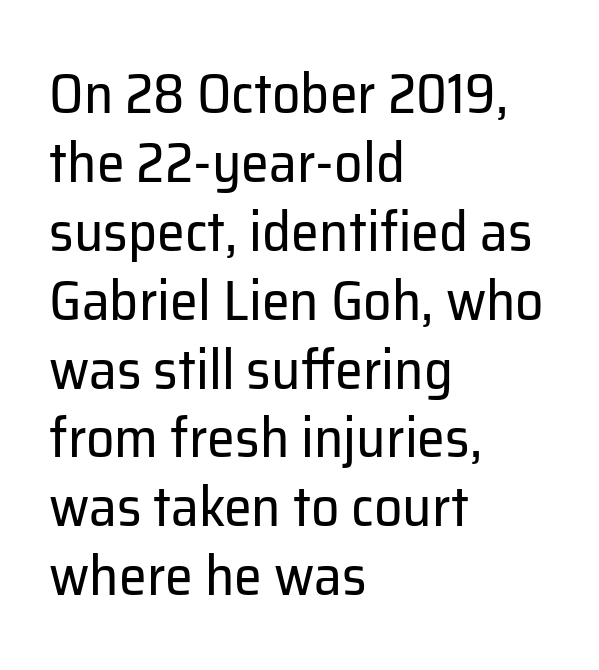
Do the letters lean? They stand straight. Compared with typical body copy, the letter spacing here is the same. Think of a printed novel: that variable character pitch is what you see here. The letterforms sit at book weight or below. If you drew a ruler down the left edge, every line would touch it. Letters rest on an invisible, unmarked baseline.
